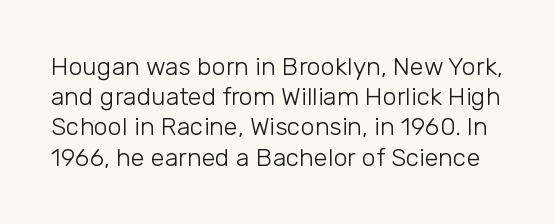
The image shows 25 px text type, upright; set line spacing 1.21x, normal letter spacing, not underlined.
